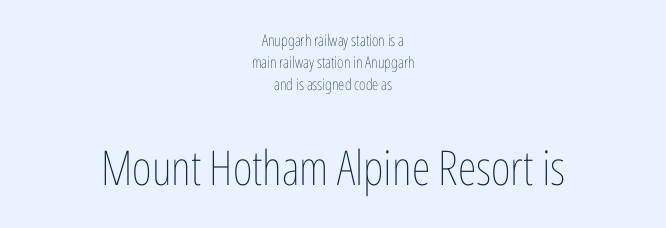
Q: Is the text bold? A: No.
Q: Is the text italic (slanted)? A: No, it is upright.
Q: Is the text underlined? A: No.
Q: How is the paragraph aligned? A: Centered.
Q: Is the spacing between letters normal or unusually wide? A: Normal.
Q: Is the spacing between lines tight, normal or loose? A: Normal.
Q: Which block of text is set in a larger size, the first (top) or the second (bottom)? A: The second (bottom) one.
Q: Width (condensed, normal, or wide)? A: Condensed.
Q: Stroke contrast? A: Low.
Q: x-height? A: Medium.
Q: Monospaced? A: No.
